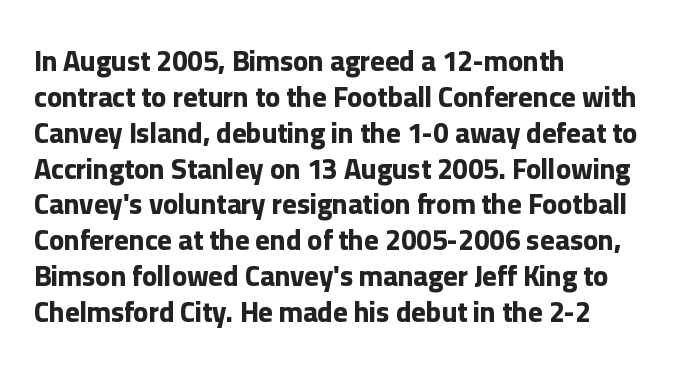
{"serif": "no", "italic": "no", "bold": "yes", "weight": "bold", "width": "normal", "stroke_contrast": "low", "x_height": "medium", "monospaced": "no", "underline": "no", "align": "left", "line_spacing": "normal", "line_spacing_ratio": 1.28, "letter_spacing": "normal", "letter_spacing_em": 0.0, "glyph_px": 28}
